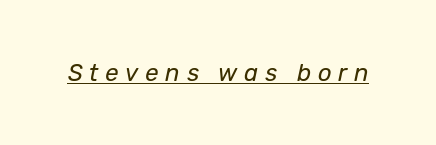
Is the type heavy? It reads as light-to-regular instead. Underlining? Definitely there. Style check: oblique. These lines have a slow, spaced-out rhythm from letter to letter.
